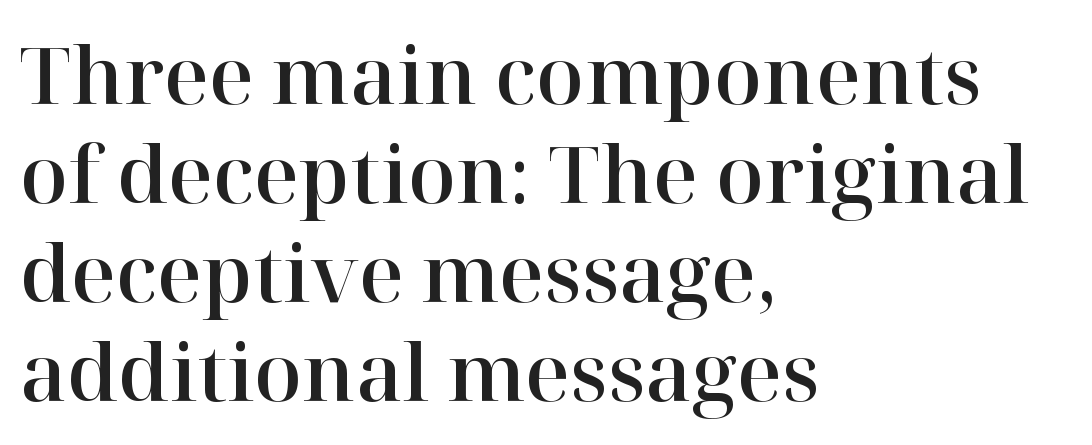
The image shows 78 px serif type, upright; set left-aligned, normal line spacing (1.27x), normal letter spacing, not underlined; high stroke contrast and a medium x-height.
